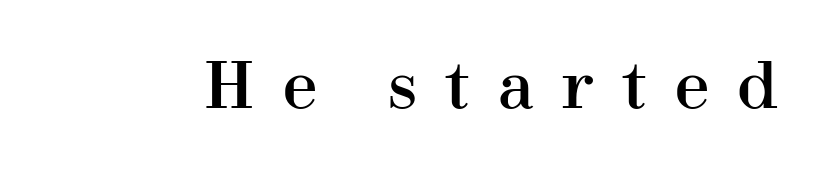
The image shows 62 px serif type, upright; set unusually wide letter spacing (+0.46 em), not underlined; high stroke contrast and a medium x-height.
